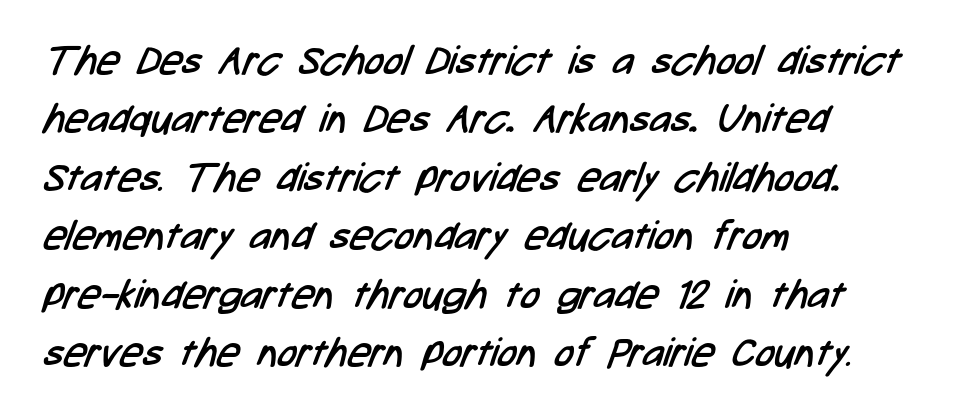
Q: Is the text bold? A: No.
Q: Is the typeface a serif or a sans-serif typeface? A: Sans-serif.
Q: Is the text underlined? A: No.
Q: How is the paragraph aligned? A: Left-aligned.
Q: Is the spacing between letters normal or unusually wide? A: Normal.
Q: Is the spacing between lines tight, normal or loose? A: Normal.
Q: Width (condensed, normal, or wide)? A: Condensed.
Q: Stroke contrast? A: Low.
Q: x-height? A: Medium.
Q: Monospaced? A: No.
